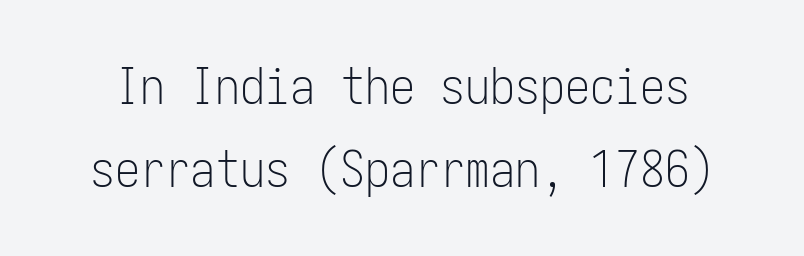
Q: Is the text bold? A: No.
Q: Is the text italic (slanted)? A: No, it is upright.
Q: Is the typeface a serif or a sans-serif typeface? A: Sans-serif.
Q: Is the text underlined? A: No.
Q: Is the spacing between letters normal or unusually wide? A: Normal.
Q: Is the spacing between lines tight, normal or loose? A: Normal.
Q: Width (condensed, normal, or wide)? A: Condensed.
Q: Stroke contrast? A: Low.
Q: x-height? A: Medium.
